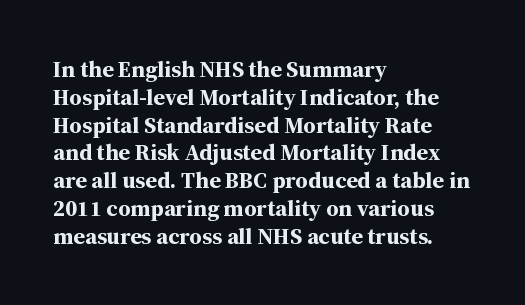
Q: Is the text bold? A: Yes.
Q: Is the text italic (slanted)? A: No, it is upright.
Q: Is the text underlined? A: No.
Q: How is the paragraph aligned? A: Left-aligned.
Q: Is the spacing between letters normal or unusually wide? A: Normal.
